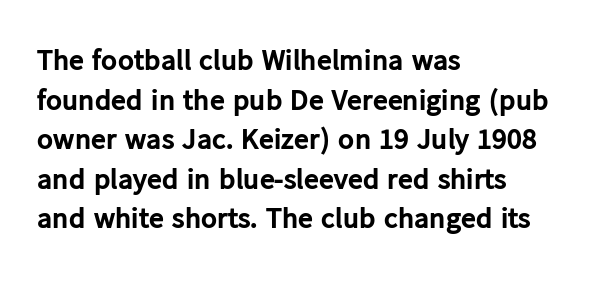
{"serif": "no", "italic": "no", "bold": "yes", "weight": "bold", "width": "normal", "stroke_contrast": "low", "x_height": "medium", "monospaced": "no", "underline": "no", "align": "left", "line_spacing": "normal", "line_spacing_ratio": 1.32, "letter_spacing": "normal", "letter_spacing_em": 0.0, "glyph_px": 30}
